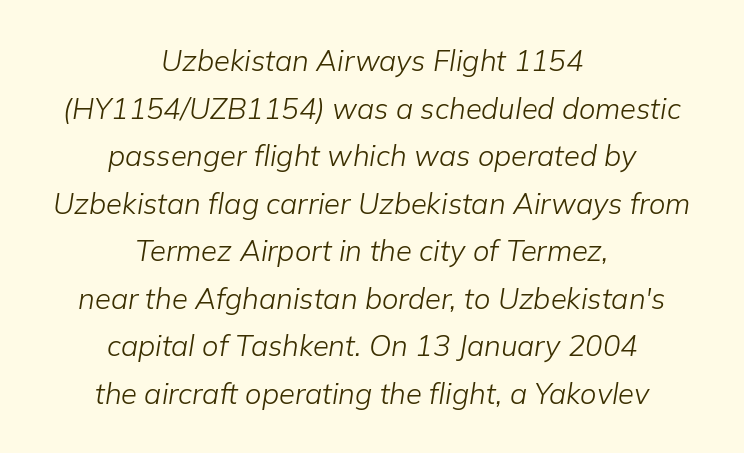
Notice how the passage keeps no hard edge, just a central spine. Weight: not bold — regular or lighter. The letters are slanted; this is an italic face. Baseline-to-baseline distance is the conventional proportion of letter height. Nothing unusual about the tracking: characters are spaced as the font intends. Is this a fixed-width face? No — the glyphs have proportional, varying widths.
